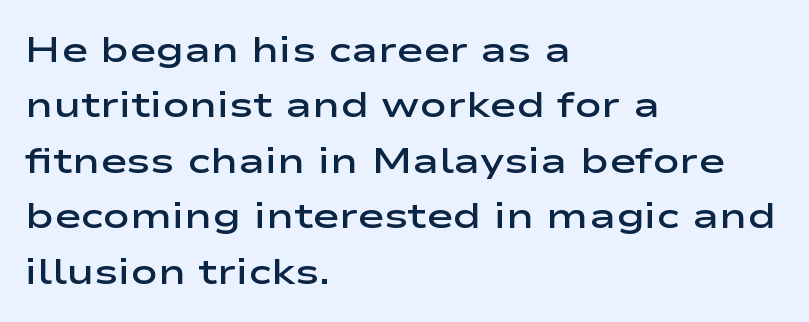
Q: Is the text bold? A: Semi-bold.
Q: Is the text italic (slanted)? A: No, it is upright.
Q: Is the typeface a serif or a sans-serif typeface? A: Sans-serif.
Q: Is the text underlined? A: No.
Q: How is the paragraph aligned? A: Left-aligned.
Q: Is the spacing between letters normal or unusually wide? A: Normal.
Q: Is the spacing between lines tight, normal or loose? A: Normal.
Q: Width (condensed, normal, or wide)? A: Wide.
Q: Stroke contrast? A: Low.
Q: x-height? A: Medium.
Q: Monospaced? A: No.
